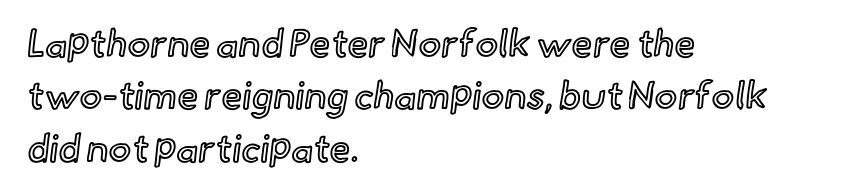
The image shows 38 px text type; set left-aligned, normal line spacing (1.38x), normal letter spacing, not underlined; a small x-height.
